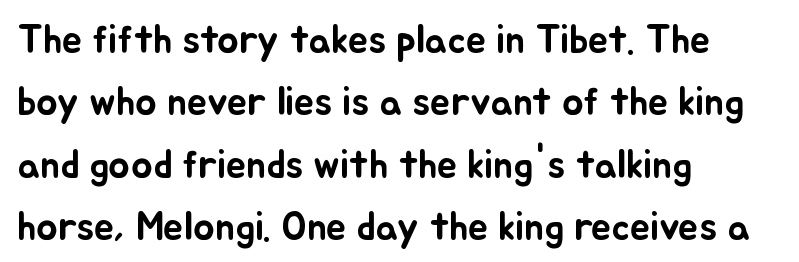
The image shows 40 px text type, upright; set left-aligned, normal line spacing (1.56x), normal letter spacing, not underlined; low stroke contrast and a small x-height.
